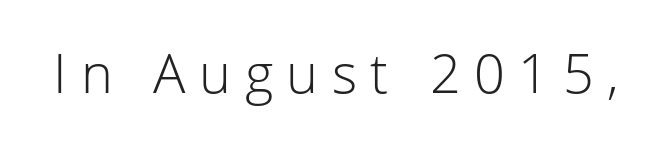
The image shows 54 px light sans-serif type, upright; set unusually wide letter spacing (+0.25 em), not underlined; low stroke contrast and a medium x-height.
